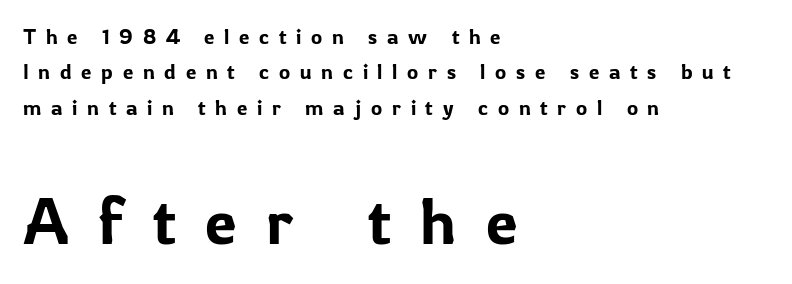
The image shows 64 px sans-serif type, upright; set left-aligned, normal line spacing (1.68x), unusually wide letter spacing (+0.46 em), not underlined; the second (bottom) block is 3.05x larger; low stroke contrast and a medium x-height.
